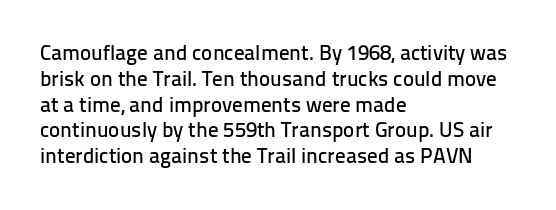
{"italic": "no", "underline": "no", "align": "left", "line_spacing_ratio": 1.23, "letter_spacing": "normal", "letter_spacing_em": 0.0, "glyph_px": 21}
